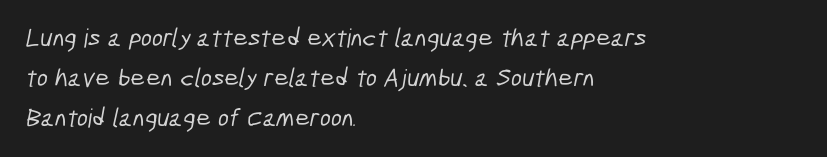
Q: Is the text underlined? A: No.
Q: How is the paragraph aligned? A: Left-aligned.
Q: Is the spacing between letters normal or unusually wide? A: Normal.
Q: Is the spacing between lines tight, normal or loose? A: Normal.
